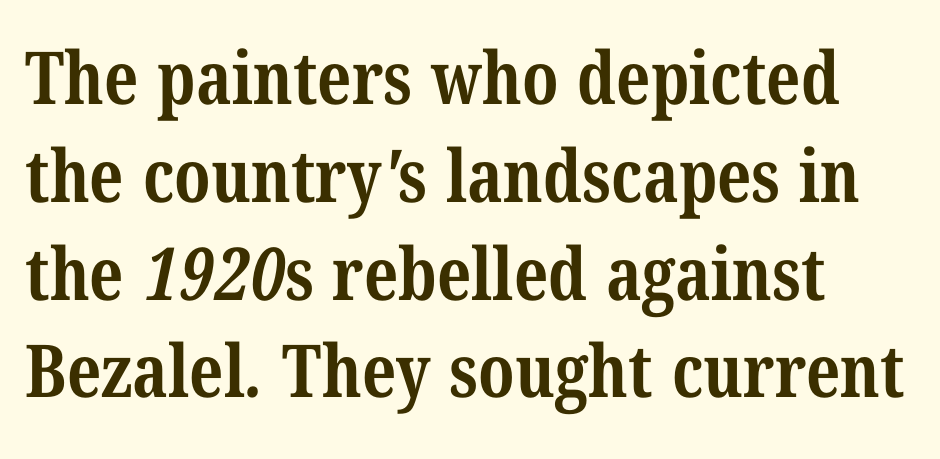
Q: Is the text bold? A: Yes.
Q: Is the typeface a serif or a sans-serif typeface? A: Serif.
Q: Is the text underlined? A: No.
Q: How is the paragraph aligned? A: Left-aligned.
Q: Is the spacing between letters normal or unusually wide? A: Normal.
Q: Is the spacing between lines tight, normal or loose? A: Normal.
Q: Width (condensed, normal, or wide)? A: Condensed.
Q: Stroke contrast? A: Medium.
Q: x-height? A: Medium.
Q: Monospaced? A: No.
